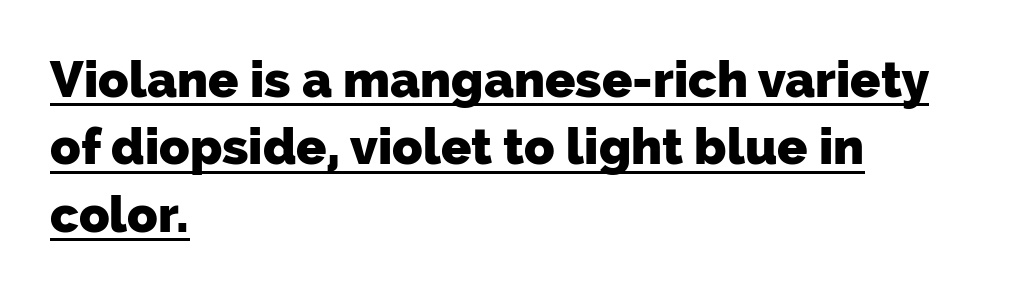
{"serif": "no", "bold": "yes", "weight": "heavy", "width": "normal", "stroke_contrast": "low", "x_height": "medium", "monospaced": "no", "underline": "yes", "align": "left", "line_spacing": "normal", "line_spacing_ratio": 1.35, "letter_spacing": "normal", "letter_spacing_em": 0.0, "glyph_px": 50}
